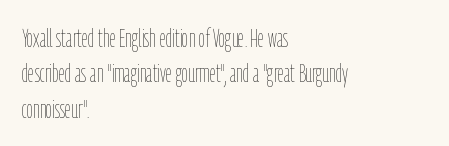
Q: Is the text bold? A: No.
Q: Is the text italic (slanted)? A: No, it is upright.
Q: Is the text underlined? A: No.
Q: How is the paragraph aligned? A: Left-aligned.
Q: Is the spacing between letters normal or unusually wide? A: Normal.
Q: Is the spacing between lines tight, normal or loose? A: Normal.
